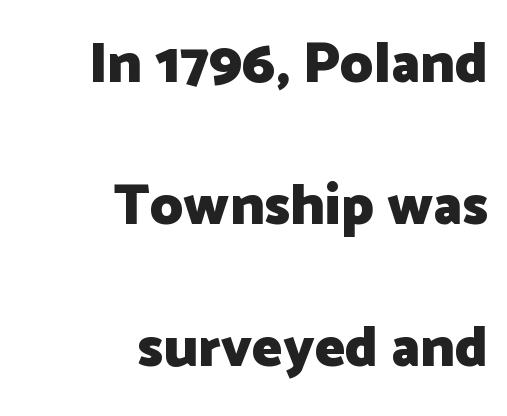
The image shows 57 px heavy sans-serif type, upright; set right-aligned, loose line spacing (2.49x), normal letter spacing, not underlined; low stroke contrast and a medium x-height.
